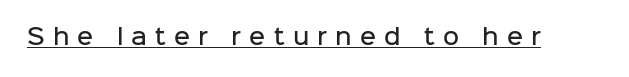
{"italic": "no", "bold": "semi", "underline": "yes", "letter_spacing": "wide", "letter_spacing_em": 0.37, "glyph_px": 22}
